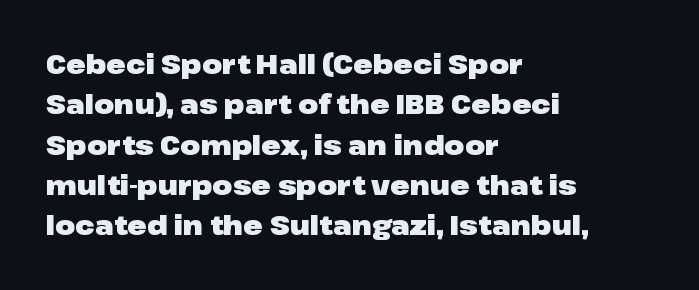
Q: Is the text bold? A: Yes.
Q: Is the text italic (slanted)? A: No, it is upright.
Q: Is the text underlined? A: No.
Q: How is the paragraph aligned? A: Left-aligned.
Q: Is the spacing between letters normal or unusually wide? A: Normal.
Q: Is the spacing between lines tight, normal or loose? A: Normal.
